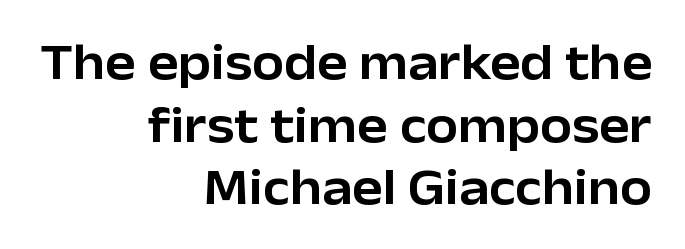
Look at the tracking — it's just the regular setting, nothing added. A clean baseline with only descenders dipping below it. Each letter's strokes conclude bluntly, with no projecting serifs. Note the varied advance widths — an 'i' is clearly narrower than an 'm'. Every stem runs plumb, perpendicular to the baseline. Where is the straight margin? On the right.
